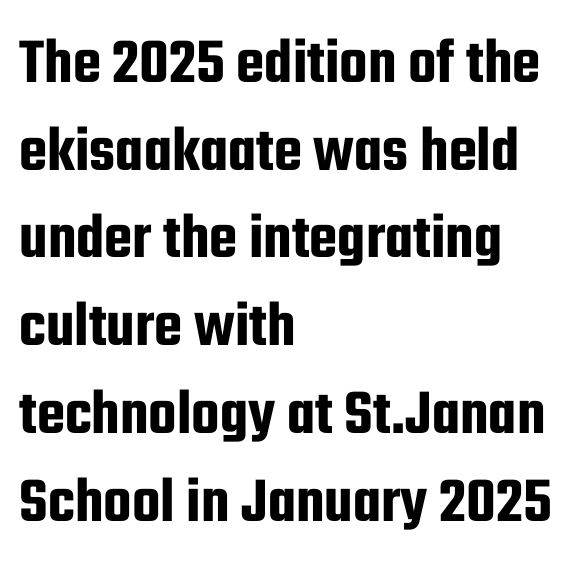
The image shows 65 px condensed sans-serif type, upright; set left-aligned, normal line spacing (1.35x), normal letter spacing, not underlined; low stroke contrast and a medium x-height.
